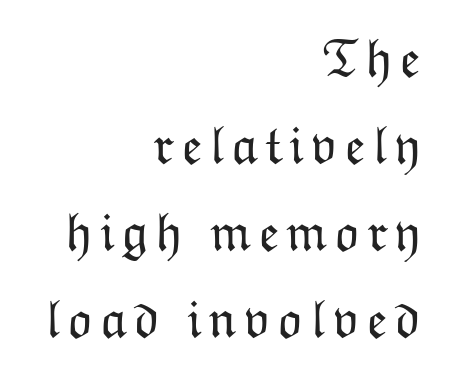
The image shows 54 px light type, upright; set right-aligned, normal line spacing (1.61x), not underlined; low stroke contrast and a medium x-height.
